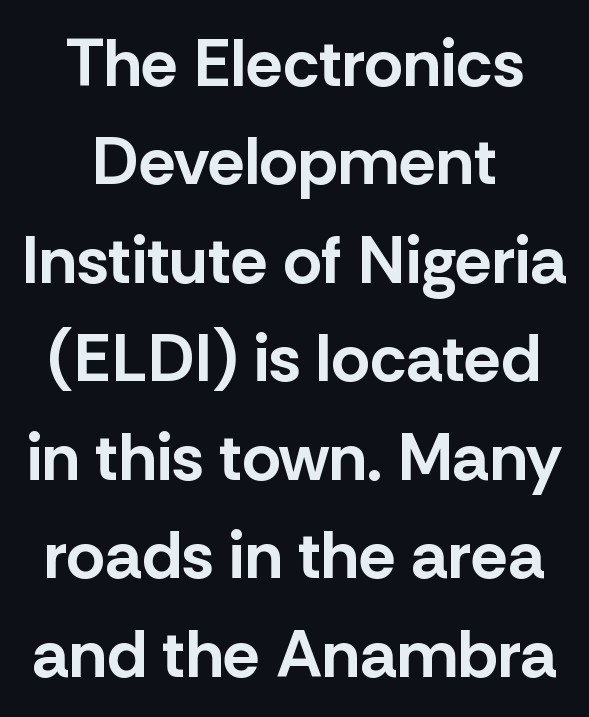
The image shows 67 px bold sans-serif type, upright; set centered, normal line spacing (1.47x), normal letter spacing, not underlined; low stroke contrast and a medium x-height.
